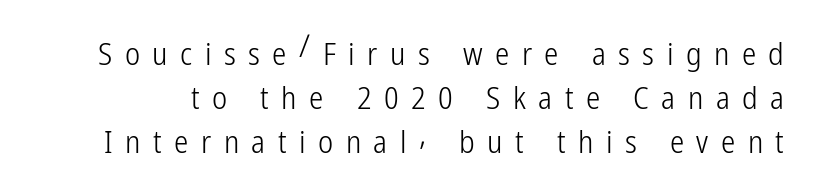
The image shows 32 px light, condensed sans-serif type, upright; set normal line spacing (1.38x), unusually wide letter spacing (+0.39 em), not underlined; low stroke contrast and a medium x-height.
